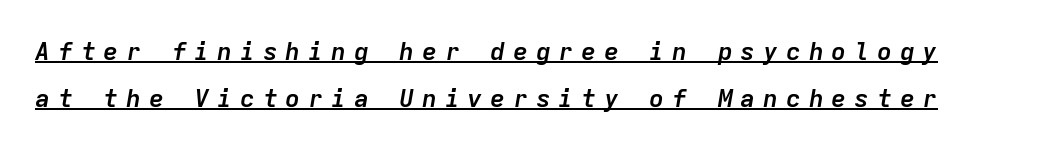
The image shows 25 px bold type, italic (leaning right); set line spacing 1.87x, unusually wide letter spacing (+0.31 em), underlined.
